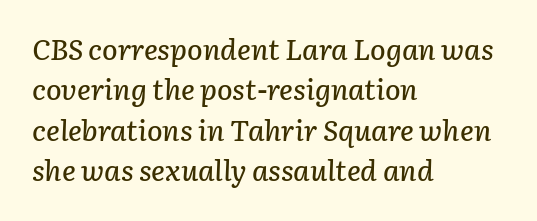
Q: Is the text italic (slanted)? A: Yes, it leans right by about 3 degrees.
Q: Is the text underlined? A: No.
Q: How is the paragraph aligned? A: Left-aligned.
Q: Is the spacing between letters normal or unusually wide? A: Normal.
Q: Is the spacing between lines tight, normal or loose? A: Normal.
Q: Width (condensed, normal, or wide)? A: Normal.
Q: Stroke contrast? A: Low.
Q: x-height? A: Medium.
Q: Monospaced? A: No.
